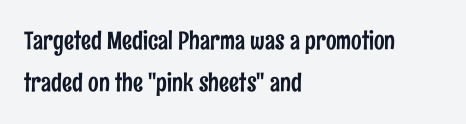
The image shows 25 px text type, upright; set left-aligned, normal line spacing (1.69x), normal letter spacing, not underlined.
